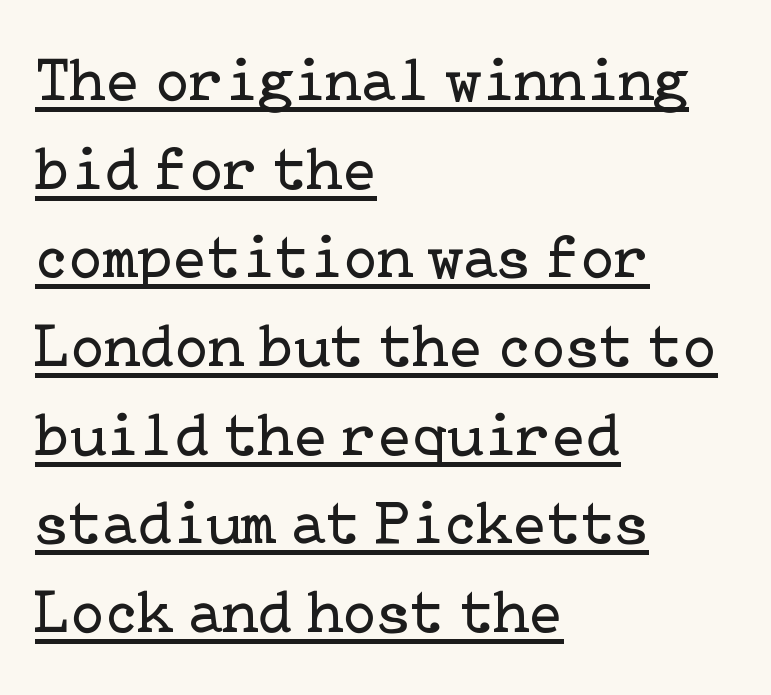
The paragraph has a hard left edge and a soft right edge. The sample's only ornament is a line tracing under the words. Nope, not italic — everything's standing straight. Letterform terminals end in serifs throughout the passage. The letterforms sit shoulder to shoulder at normal distance. Each new line begins a customary step beneath the previous one.
